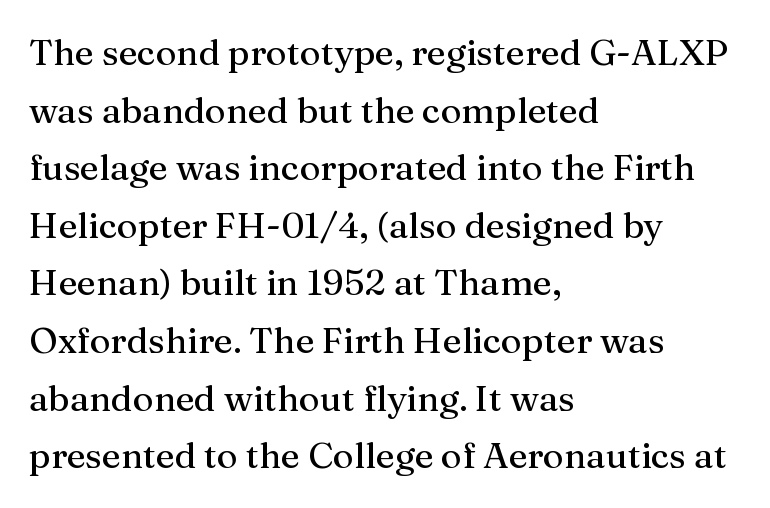
{"serif": "yes", "italic": "no", "width": "normal", "stroke_contrast": "medium", "x_height": "medium", "monospaced": "no", "underline": "no", "align": "left", "line_spacing": "normal", "line_spacing_ratio": 1.6, "letter_spacing": "normal", "letter_spacing_em": 0.0, "glyph_px": 36}
